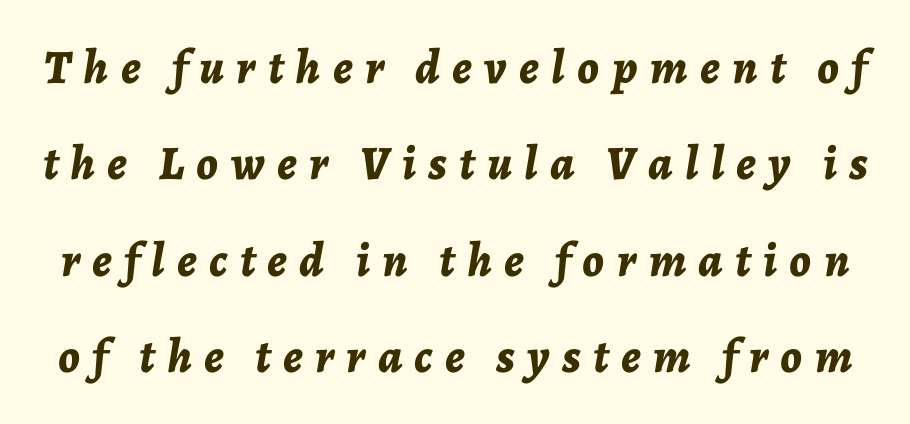
{"italic": "yes", "lean": "right", "slant_degrees": 7, "bold": "yes", "weight": "bold", "width": "normal", "stroke_contrast": "low", "x_height": "medium", "monospaced": "no", "underline": "no", "line_spacing": "loose", "line_spacing_ratio": 2.01, "letter_spacing": "wide", "letter_spacing_em": 0.26, "glyph_px": 48}
